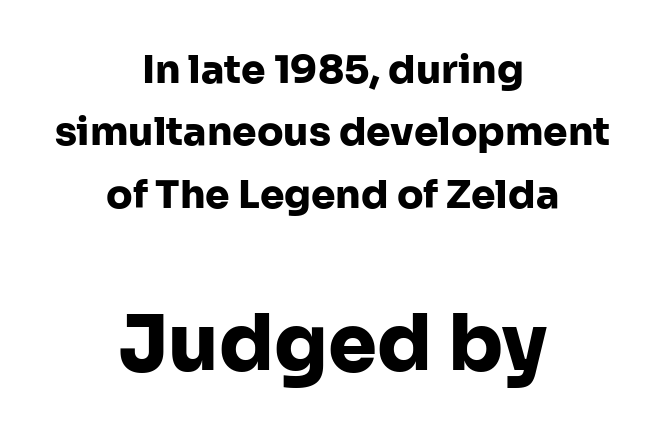
{"serif": "no", "italic": "no", "bold": "yes", "weight": "heavy", "width": "normal", "stroke_contrast": "low", "x_height": "medium", "monospaced": "no", "underline": "no", "align": "center", "line_spacing": "normal", "line_spacing_ratio": 1.6, "letter_spacing": "normal", "letter_spacing_em": 0.0, "larger_block": "second", "size_ratio": 2.0, "glyph_px": 78}
